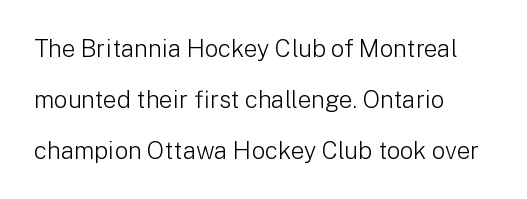
Q: Is the text bold? A: No.
Q: Is the text italic (slanted)? A: No, it is upright.
Q: Is the text underlined? A: No.
Q: How is the paragraph aligned? A: Left-aligned.
Q: Is the spacing between letters normal or unusually wide? A: Normal.
Q: Is the spacing between lines tight, normal or loose? A: Loose.
